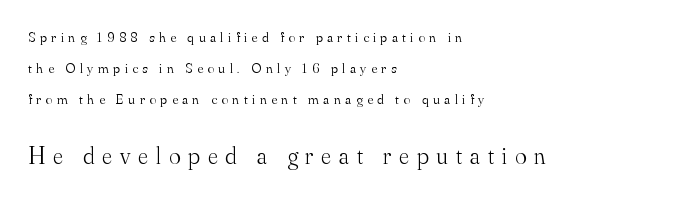
Does the lettering tilt? It doesn't — this is upright. These glyphs show unthickened strokes, regular width or finer. Summary of vertical rhythm: relaxed, with wide interline spacing. Between these two stacked blocks, the lower one wins on size. Has an underline been added? It has not.
